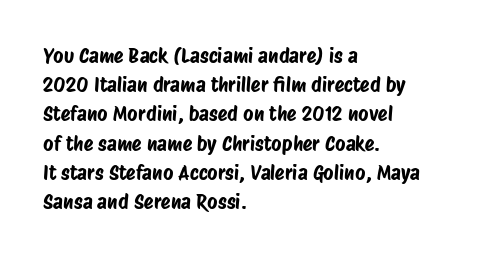
{"underline": "no", "align": "left", "line_spacing": "normal", "line_spacing_ratio": 1.46, "letter_spacing": "normal", "letter_spacing_em": 0.0, "glyph_px": 20}
